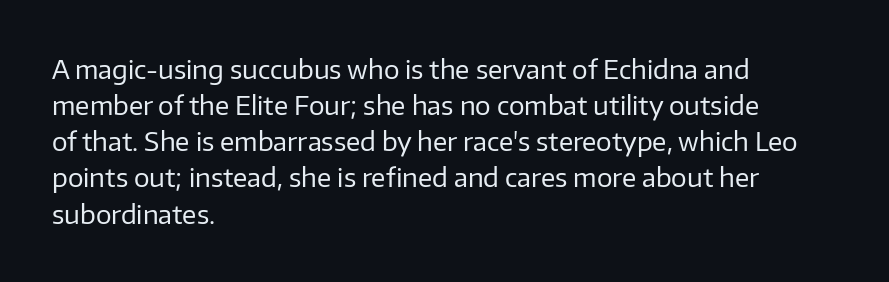
{"italic": "no", "bold": "no", "underline": "no", "align": "left", "line_spacing": "normal", "line_spacing_ratio": 1.39, "letter_spacing": "normal", "letter_spacing_em": 0.0, "glyph_px": 26}
